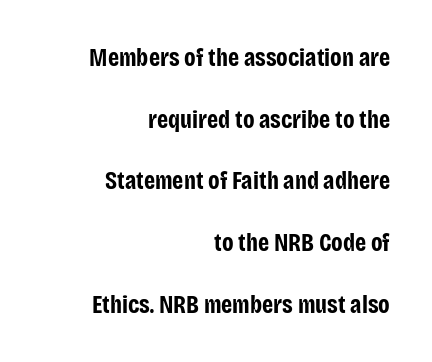
The image shows 25 px bold type, upright; set right-aligned, loose line spacing (2.47x), normal letter spacing, not underlined.
